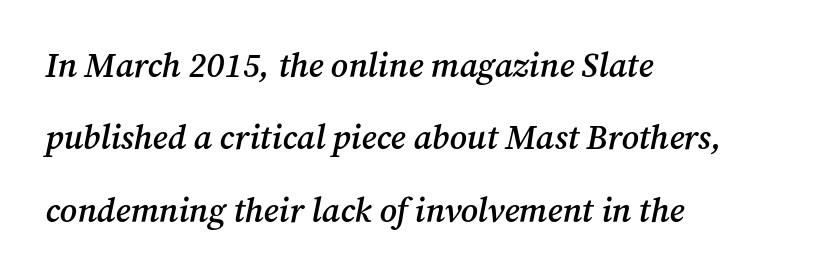
{"serif": "yes", "italic": "yes", "lean": "right", "slant_degrees": 12, "bold": "semi", "weight": "semibold", "width": "normal", "stroke_contrast": "medium", "x_height": "medium", "monospaced": "no", "underline": "no", "align": "left", "line_spacing": "loose", "line_spacing_ratio": 2.13, "letter_spacing": "normal", "letter_spacing_em": 0.0, "glyph_px": 34}
